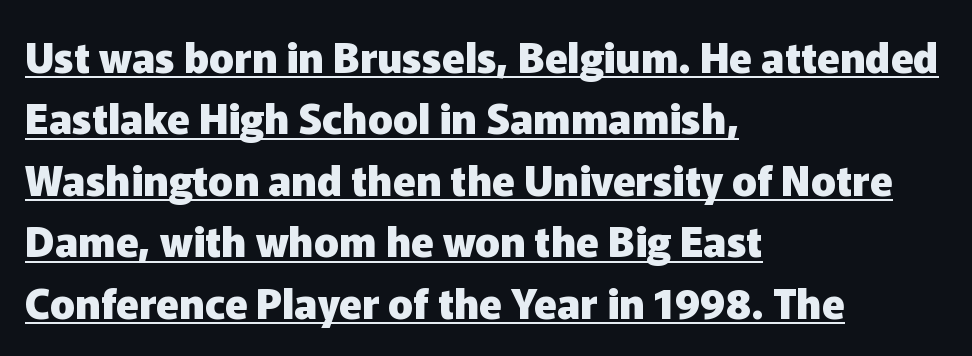
The image shows 41 px heavy sans-serif type, upright; set left-aligned, normal line spacing (1.5x), normal letter spacing, underlined; low stroke contrast and a medium x-height.
